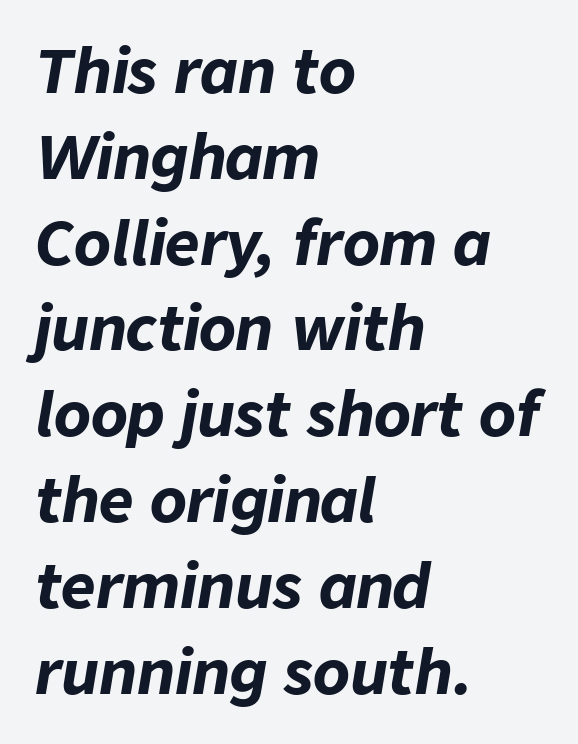
{"italic": "yes", "lean": "right", "slant_degrees": 9, "bold": "yes", "weight": "bold", "width": "normal", "stroke_contrast": "low", "x_height": "medium", "monospaced": "no", "underline": "no", "align": "left", "line_spacing": "normal", "line_spacing_ratio": 1.43, "letter_spacing": "normal", "letter_spacing_em": 0.0, "glyph_px": 60}
